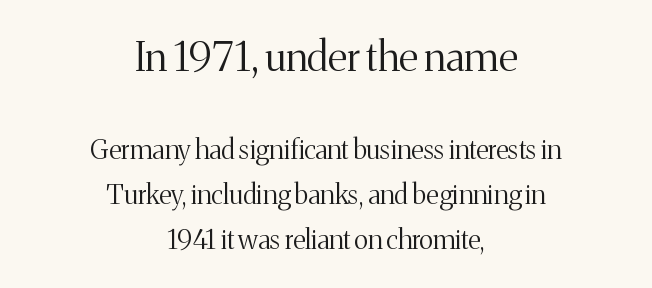
{"serif": "yes", "italic": "no", "bold": "no", "weight": "light", "width": "normal", "stroke_contrast": "medium", "x_height": "medium", "monospaced": "no", "underline": "no", "align": "center", "line_spacing": "normal", "line_spacing_ratio": 1.68, "letter_spacing": "normal", "letter_spacing_em": 0.0, "larger_block": "first", "size_ratio": 1.52, "glyph_px": 41}
